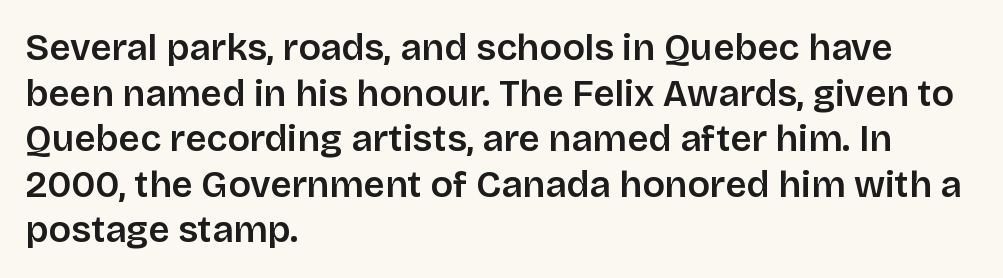
The image shows 37 px sans-serif type, upright; set left-aligned, line spacing 1.23x, normal letter spacing, not underlined; low stroke contrast and a large x-height.
